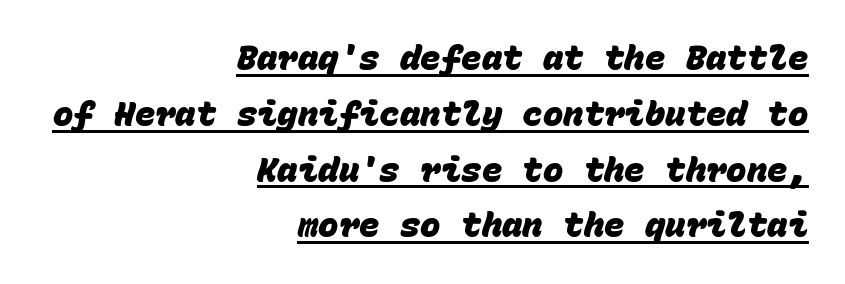
Default kerning and tracking; the words read as compact shapes. A dark, heavy texture on the line: the type is bold. The typeface chosen for these lines omits serifs. Is this a fixed-width face? Yes — each glyph sits in an identical cell.
